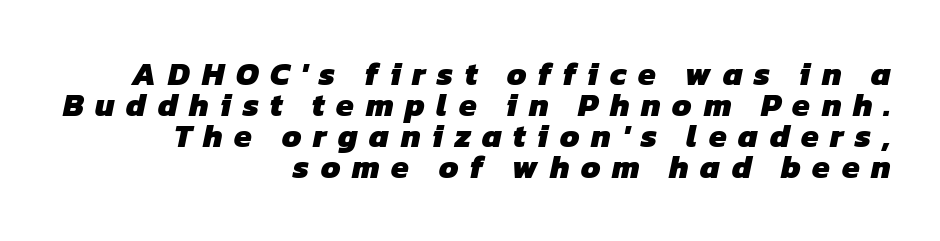
{"serif": "no", "bold": "yes", "weight": "heavy", "width": "normal", "stroke_contrast": "low", "x_height": "medium", "monospaced": "no", "underline": "no", "align": "right", "line_spacing": "tight", "line_spacing_ratio": 0.97, "letter_spacing": "wide", "letter_spacing_em": 0.36, "glyph_px": 32}
